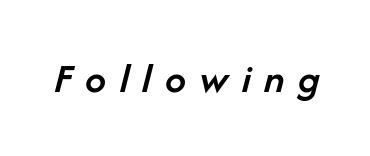
Weight: semibold (demi). When letters slant like this, we call the style italic. The passage shown is not underscored anywhere. This sample uses expanded letter spacing, leaving extra air between glyphs.
